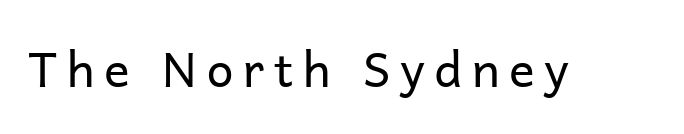
The typeface has the unassuming heft of standard copy or less. Vertical strokes here are truly vertical. Clear beneath every line of the passage. You can tell from the bare stems that sans-serif type was used. Spacing verdict: proportional, widths tailored to each character. Letter spacing: wide.
